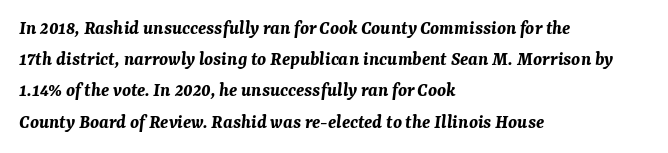
Q: Is the text bold? A: Yes.
Q: Is the text italic (slanted)? A: Yes, it leans right by about 7 degrees.
Q: Is the text underlined? A: No.
Q: How is the paragraph aligned? A: Left-aligned.
Q: Is the spacing between letters normal or unusually wide? A: Normal.
Q: Is the spacing between lines tight, normal or loose? A: Normal.
